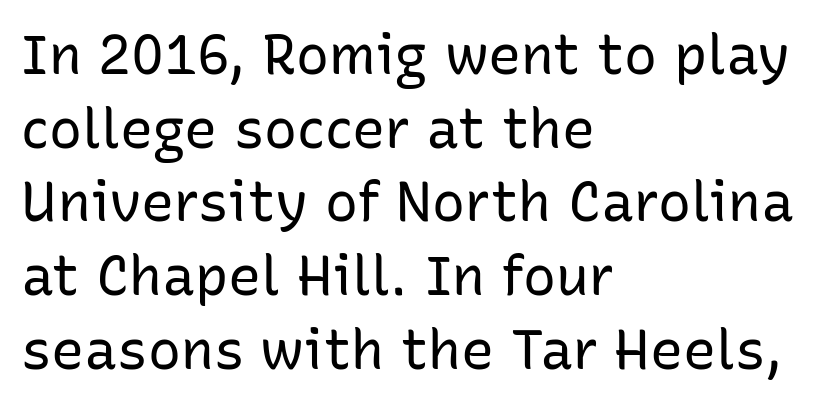
Quick note: interline space is typical. Character widths vary here, with narrow letters taking less room than wide ones. Decoration check: the copy has no underline. These lines stack with their left ends in a neat column. Serif or sans? Sans — the stroke terminals are bare. The letters look calm and open, with moderate or lighter stems.
